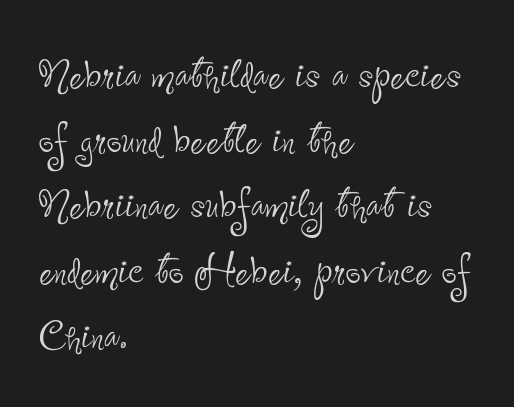
Q: Is the text bold? A: No.
Q: Is the text italic (slanted)? A: Yes.
Q: Is the typeface a serif or a sans-serif typeface? A: Sans-serif.
Q: Is the text underlined? A: No.
Q: How is the paragraph aligned? A: Left-aligned.
Q: Is the spacing between letters normal or unusually wide? A: Normal.
Q: Width (condensed, normal, or wide)? A: Condensed.
Q: Stroke contrast? A: Low.
Q: x-height? A: Small.
Q: Monospaced? A: No.
